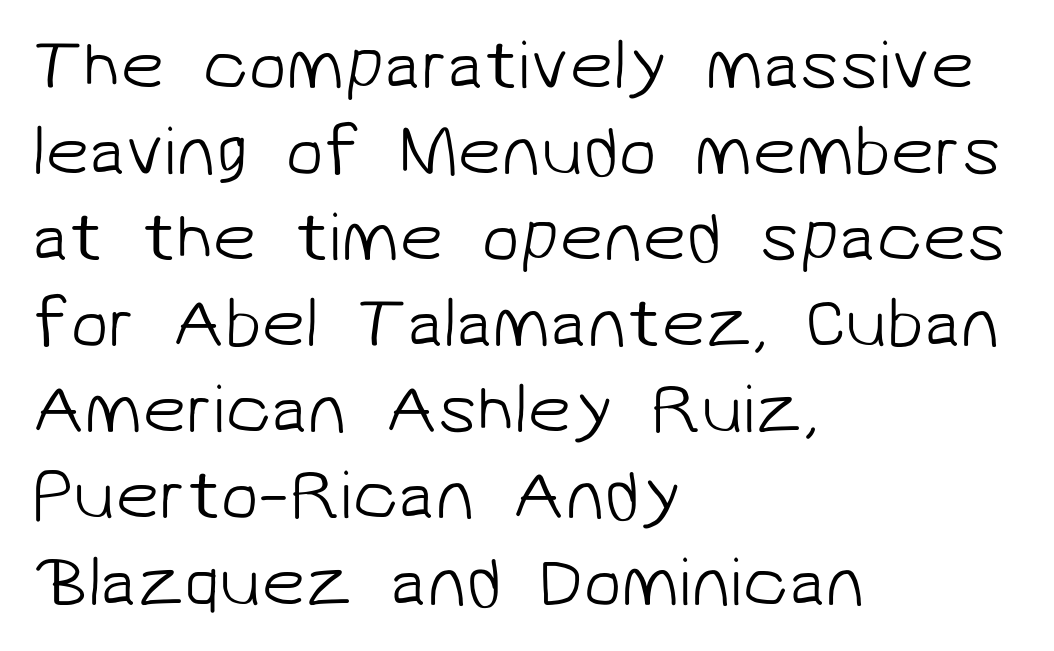
The image shows 70 px light sans-serif type; set left-aligned, line spacing 1.23x, normal letter spacing, not underlined; low stroke contrast and a medium x-height.
